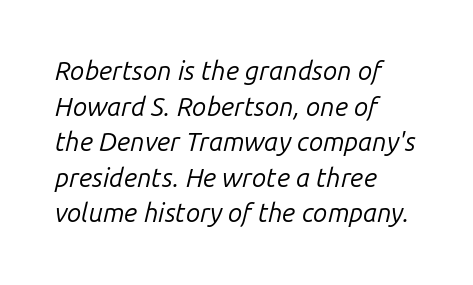
Q: Is the text bold? A: No.
Q: Is the text italic (slanted)? A: Yes, it leans right by about 14 degrees.
Q: Is the text underlined? A: No.
Q: How is the paragraph aligned? A: Left-aligned.
Q: Is the spacing between letters normal or unusually wide? A: Normal.
Q: Is the spacing between lines tight, normal or loose? A: Normal.
